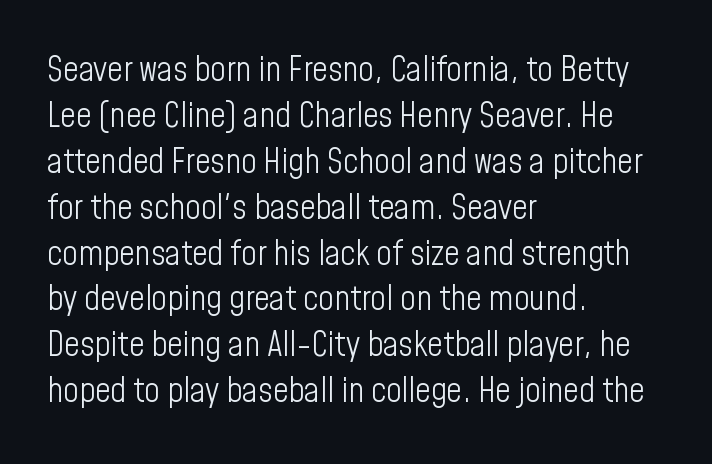
This sample has the flowing, uneven cadence of proportional lettering. Caption: multi-line text, flush left, ragged right. Reading down the column, the eye jumps a familiar distance to each next line. In terms of letterspacing, this is plain default setting. This reads as an unemphasized weight, regular at the heaviest. The words here are not underlined.
